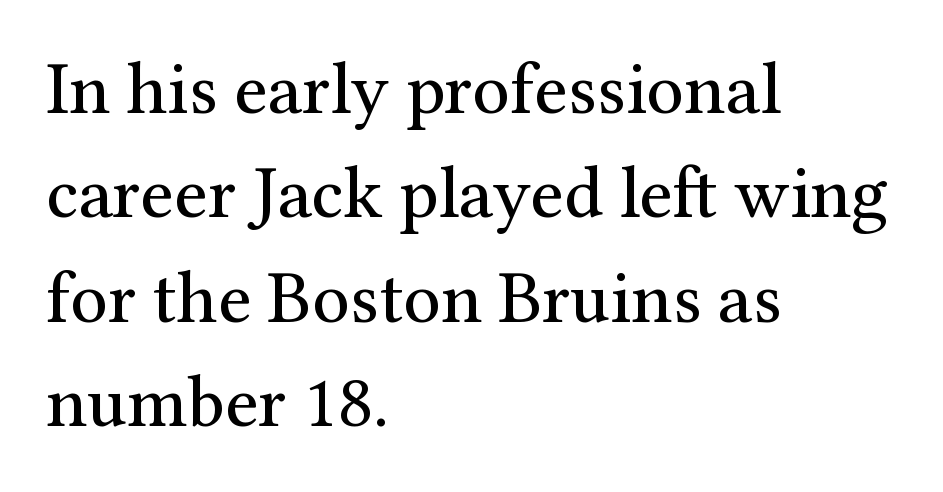
{"serif": "yes", "italic": "no", "bold": "no", "weight": "regular", "width": "normal", "stroke_contrast": "medium", "x_height": "medium", "monospaced": "no", "underline": "no", "align": "left", "line_spacing": "normal", "line_spacing_ratio": 1.41, "letter_spacing": "normal", "letter_spacing_em": 0.0, "glyph_px": 74}
